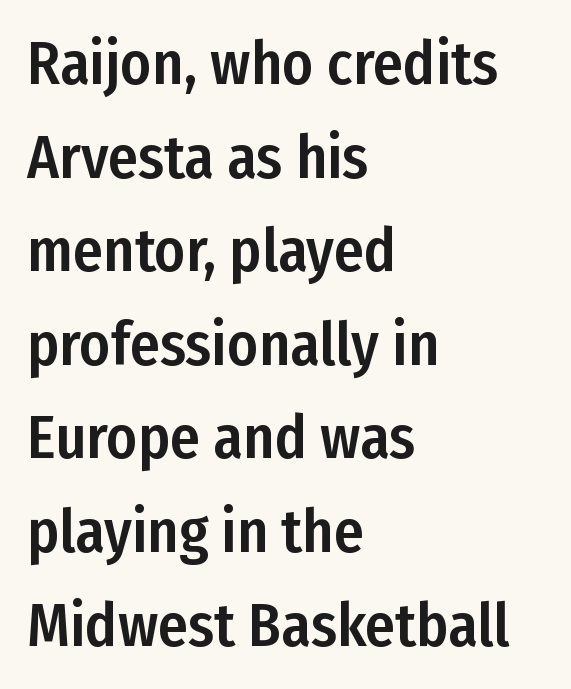
Q: Is the text italic (slanted)? A: No, it is upright.
Q: Is the typeface a serif or a sans-serif typeface? A: Sans-serif.
Q: Is the text underlined? A: No.
Q: How is the paragraph aligned? A: Left-aligned.
Q: Is the spacing between letters normal or unusually wide? A: Normal.
Q: Is the spacing between lines tight, normal or loose? A: Normal.
Q: Width (condensed, normal, or wide)? A: Condensed.
Q: Stroke contrast? A: Low.
Q: x-height? A: Medium.
Q: Monospaced? A: No.
